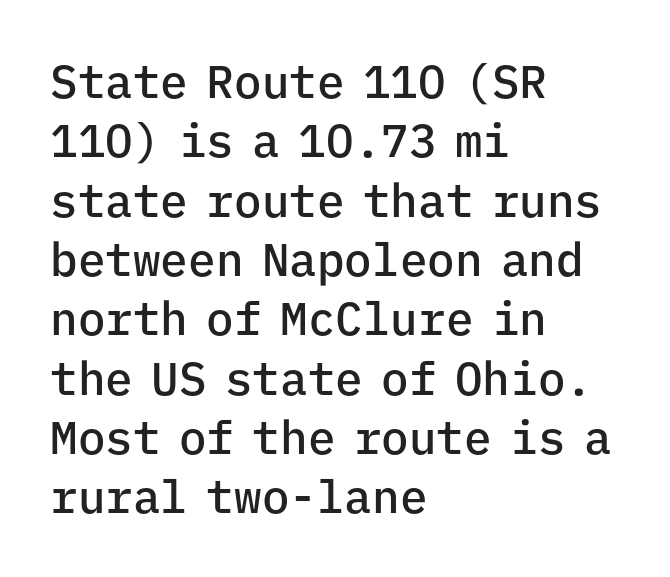
Q: Is the text bold? A: Semi-bold.
Q: Is the text italic (slanted)? A: No, it is upright.
Q: Is the typeface a serif or a sans-serif typeface? A: Sans-serif.
Q: Is the text underlined? A: No.
Q: How is the paragraph aligned? A: Left-aligned.
Q: Is the spacing between letters normal or unusually wide? A: Normal.
Q: Is the spacing between lines tight, normal or loose? A: Normal.
Q: Width (condensed, normal, or wide)? A: Normal.
Q: Stroke contrast? A: Low.
Q: x-height? A: Medium.
Q: Monospaced? A: Yes.
